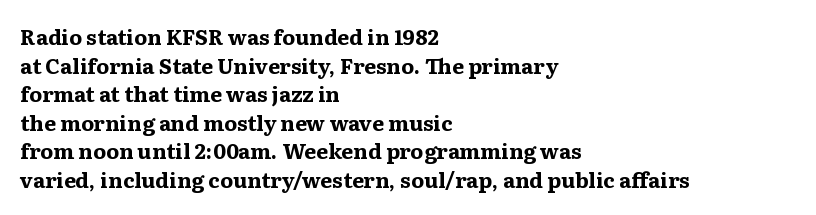
The image shows 21 px bold type, upright; set left-aligned, normal line spacing (1.36x), normal letter spacing, not underlined.
